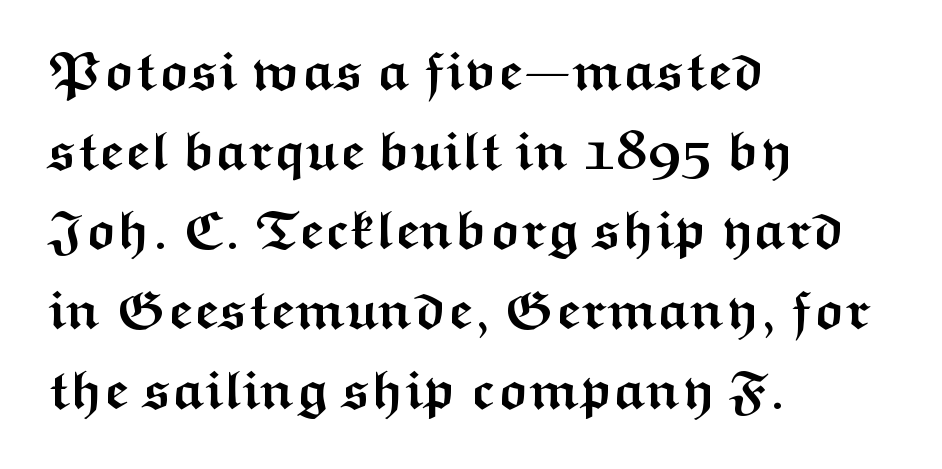
{"serif": "no", "italic": "no", "bold": "yes", "weight": "semibold", "width": "wide", "stroke_contrast": "medium", "x_height": "medium", "monospaced": "no", "underline": "no", "align": "left", "line_spacing": "normal", "line_spacing_ratio": 1.45, "letter_spacing": "normal", "letter_spacing_em": 0.0, "glyph_px": 55}
